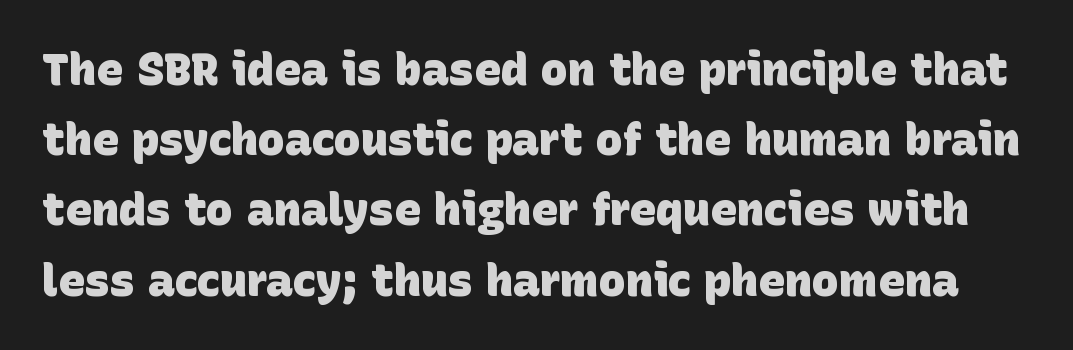
The image shows 45 px heavy sans-serif type; set normal line spacing (1.56x), normal letter spacing, not underlined; low stroke contrast and a large x-height.
